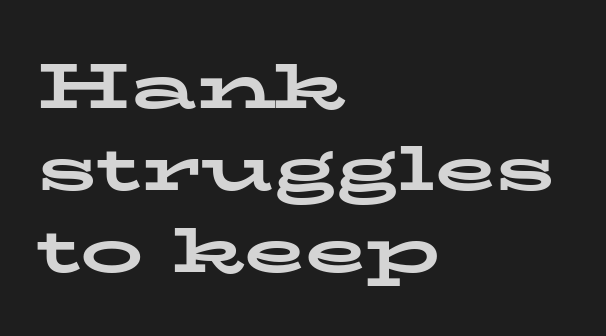
The setting favours the left margin, as ordinary paragraphs usually do. Standard letterfit; no display-style spreading of the glyphs. The area under the type is left untouched. Observe the serifs anchoring each vertical stroke in this sample. Note the varied advance widths — an 'i' is clearly narrower than an 'm'. Horizontal bands of white between lines are of average thickness.
